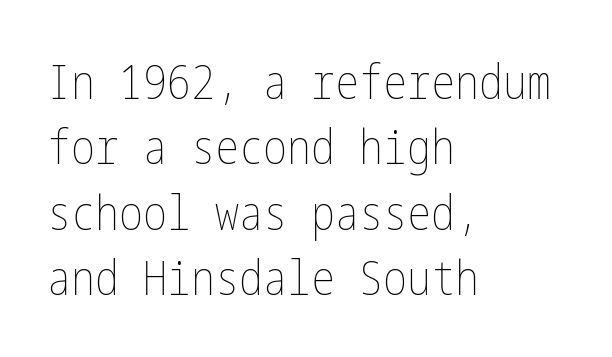
{"italic": "no", "bold": "no", "weight": "thin", "width": "condensed", "stroke_contrast": "low", "x_height": "medium", "underline": "no", "align": "left", "line_spacing": "normal", "line_spacing_ratio": 1.36, "letter_spacing": "normal", "letter_spacing_em": 0.0, "glyph_px": 48}
